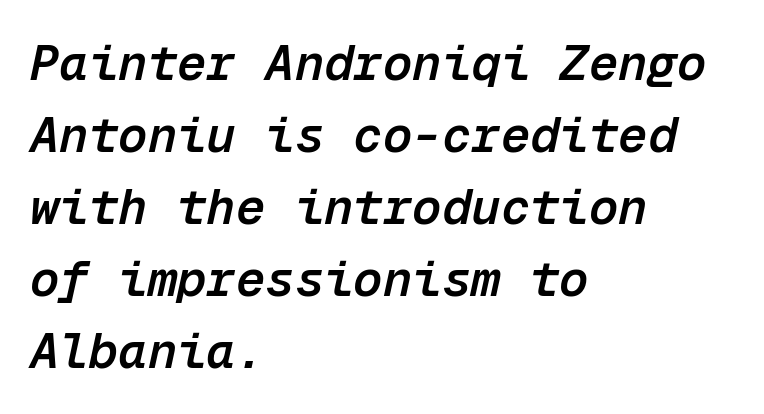
The image shows 49 px semibold type, italic (leaning right), monospaced; set left-aligned, normal line spacing (1.47x), normal letter spacing, not underlined; low stroke contrast and a medium x-height.
